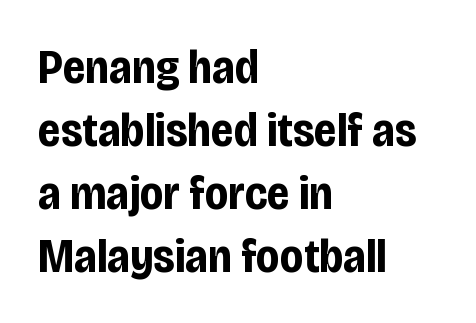
The image shows 48 px bold, condensed sans-serif type, upright; set left-aligned, normal line spacing (1.31x), normal letter spacing, not underlined; low stroke contrast and a large x-height.
